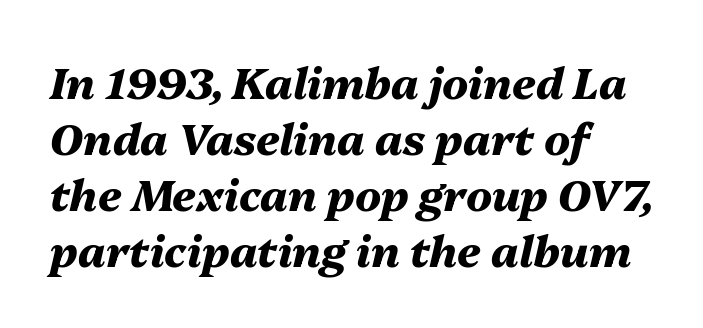
The rag falls on the right side of this text block. Evenly set lines give the paragraph a standard silhouette. Caption: bold face, heavy strokes. The baseline area is clear.
